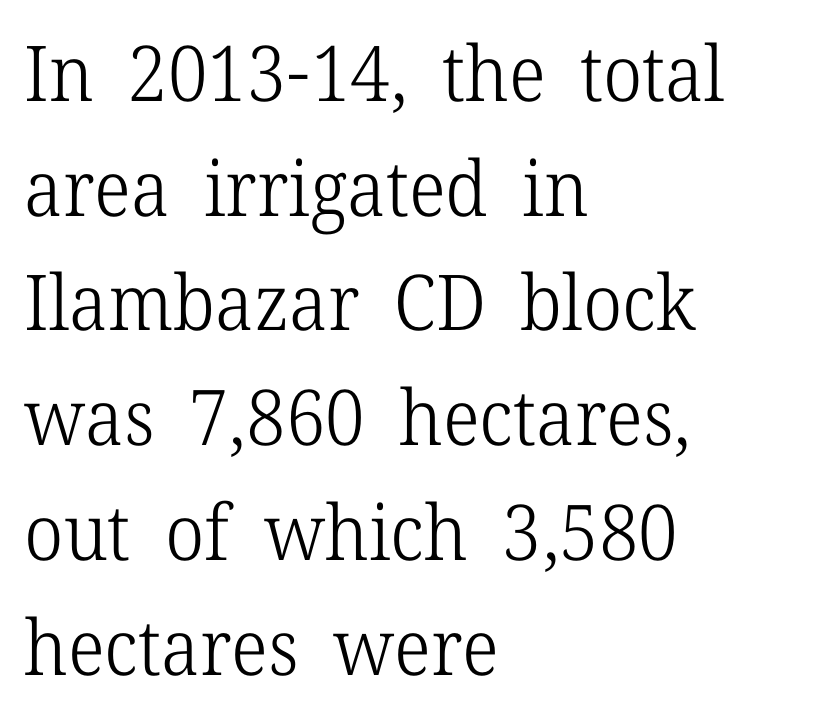
Nope, not italic — everything's standing straight. Serifs: yes, visible at the terminals of the letterforms. Check under the words: just untouched page. Here the glyphs are tracked normally, forming tight word shapes.
